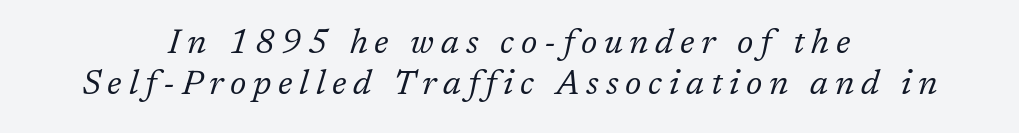
Q: Is the text bold? A: No.
Q: Is the text italic (slanted)? A: Yes, it leans right by about 17 degrees.
Q: Is the typeface a serif or a sans-serif typeface? A: Serif.
Q: Is the text underlined? A: No.
Q: How is the paragraph aligned? A: Centered.
Q: Is the spacing between letters normal or unusually wide? A: Unusually wide.
Q: Width (condensed, normal, or wide)? A: Normal.
Q: Stroke contrast? A: Low.
Q: x-height? A: Medium.
Q: Monospaced? A: No.
